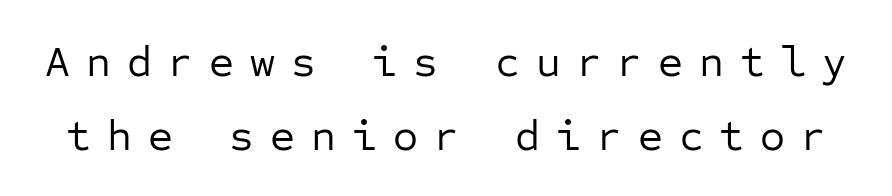
{"serif": "no", "italic": "no", "bold": "no", "weight": "regular", "width": "normal", "stroke_contrast": "low", "x_height": "medium", "monospaced": "yes", "underline": "no", "line_spacing_ratio": 1.72, "letter_spacing": "wide", "letter_spacing_em": 0.37, "glyph_px": 43}
